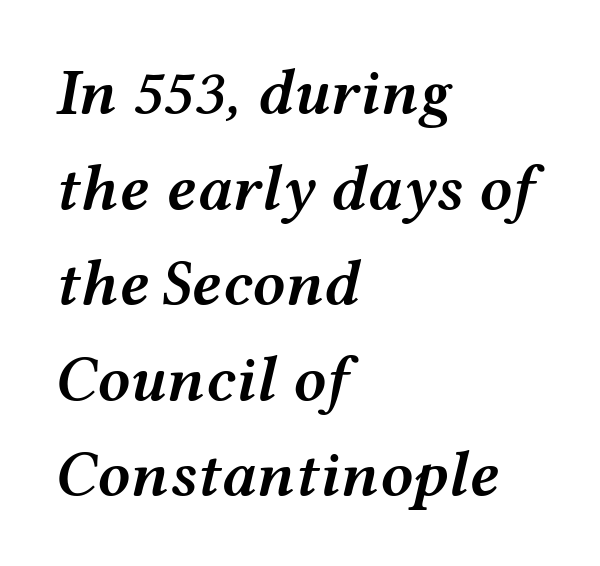
{"italic": "yes", "lean": "right", "slant_degrees": 12, "bold": "semi", "weight": "semibold", "width": "wide", "stroke_contrast": "medium", "x_height": "medium", "monospaced": "no", "underline": "no", "align": "left", "line_spacing": "normal", "line_spacing_ratio": 1.47, "letter_spacing": "normal", "letter_spacing_em": 0.0, "glyph_px": 65}
